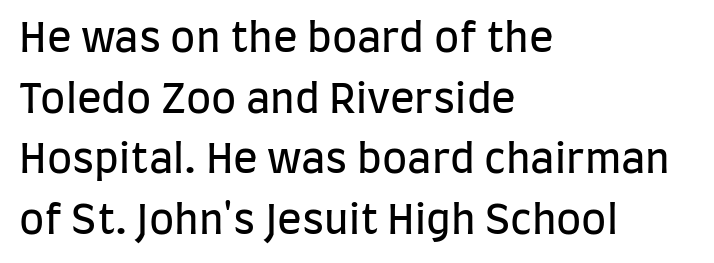
The image shows 41 px regular-weight, condensed sans-serif type, upright; set left-aligned, normal line spacing (1.48x), normal letter spacing, not underlined; low stroke contrast and a large x-height.
